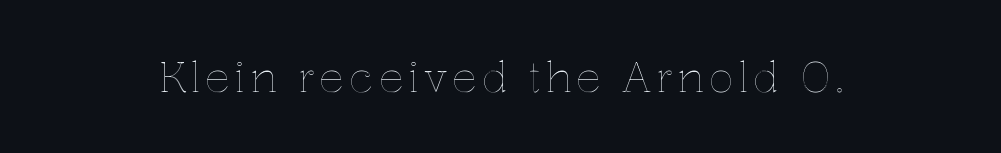
The image shows 42 px text type, upright; set not underlined; a medium x-height.
